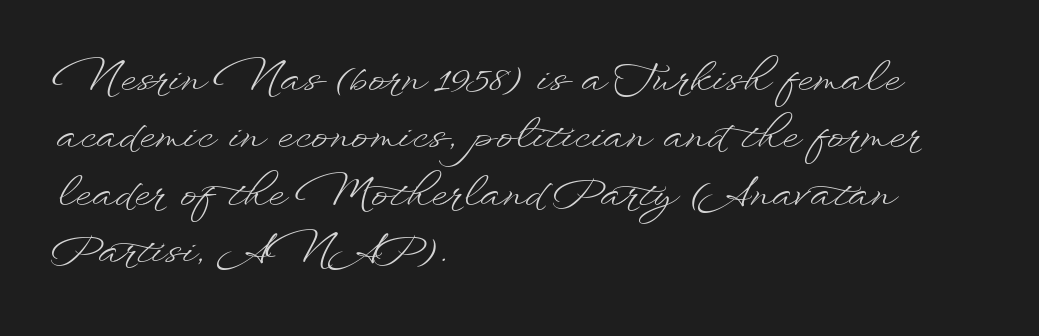
Q: Is the text bold? A: No.
Q: Is the text italic (slanted)? A: Yes.
Q: Is the text underlined? A: No.
Q: How is the paragraph aligned? A: Left-aligned.
Q: Is the spacing between letters normal or unusually wide? A: Normal.
Q: Is the spacing between lines tight, normal or loose? A: Normal.
Q: Width (condensed, normal, or wide)? A: Wide.
Q: Stroke contrast? A: Low.
Q: x-height? A: Small.
Q: Monospaced? A: No.
